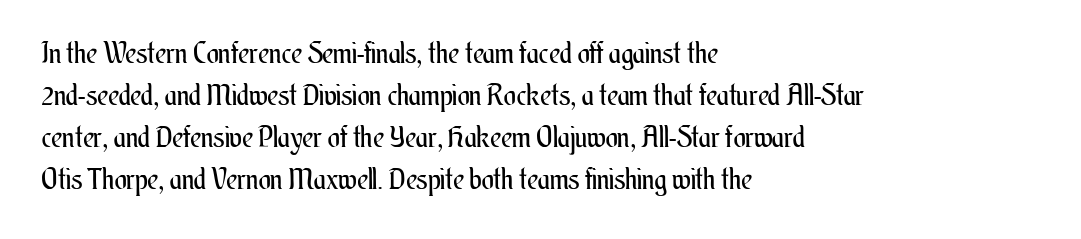
The image shows 29 px regular-weight, condensed type, upright; set left-aligned, normal line spacing (1.45x), normal letter spacing, not underlined; medium stroke contrast and a small x-height.
